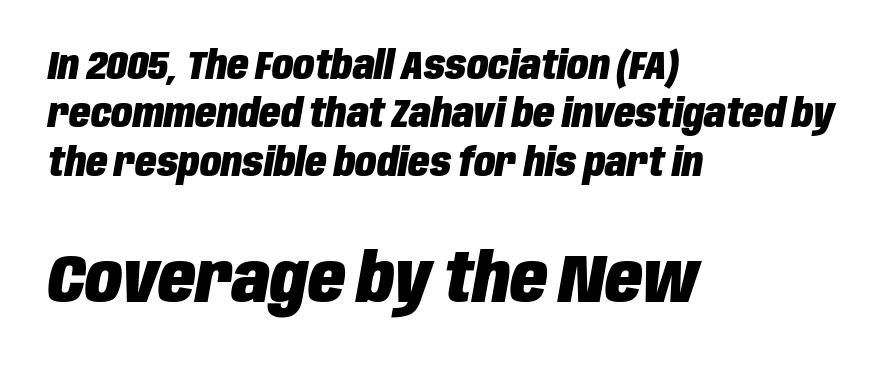
Bold? Absolutely — the strokes are thick and heavy. Underlining? Definitely not there. Of the two passages, the one underneath uses the larger point size. The rendering anchors every line to the left-hand side. Default kerning and tracking; the words read as compact shapes. This sample uses an oblique cut, with every glyph tilted off the vertical.
